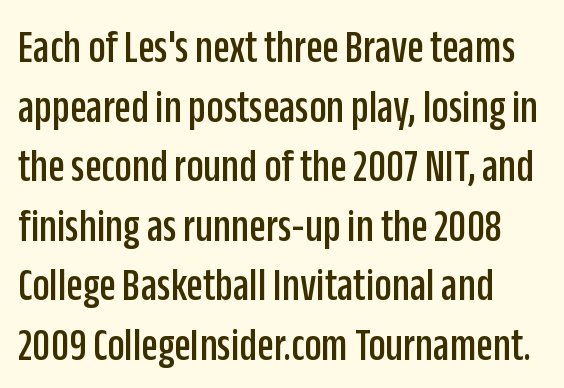
The image shows 48 px condensed sans-serif type, upright; set line spacing 1.24x, normal letter spacing, not underlined; low stroke contrast and a large x-height.
